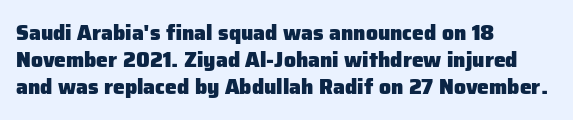
{"italic": "no", "bold": "yes", "underline": "no", "align": "left", "line_spacing": "normal", "line_spacing_ratio": 1.28, "letter_spacing": "normal", "letter_spacing_em": 0.0, "glyph_px": 21}
